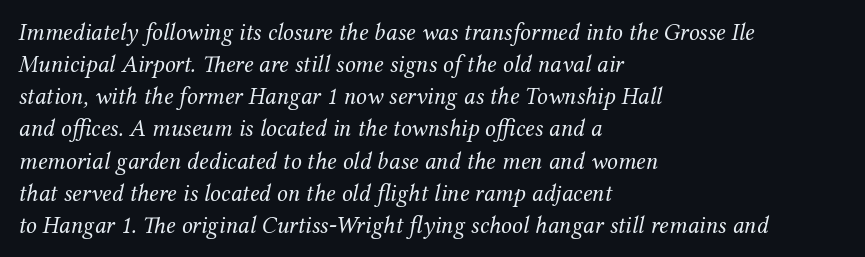
{"italic": "yes", "lean": "right", "slant_degrees": 12, "bold": "no", "underline": "no", "align": "left", "line_spacing": "normal", "line_spacing_ratio": 1.34, "letter_spacing": "normal", "letter_spacing_em": 0.0, "glyph_px": 24}
